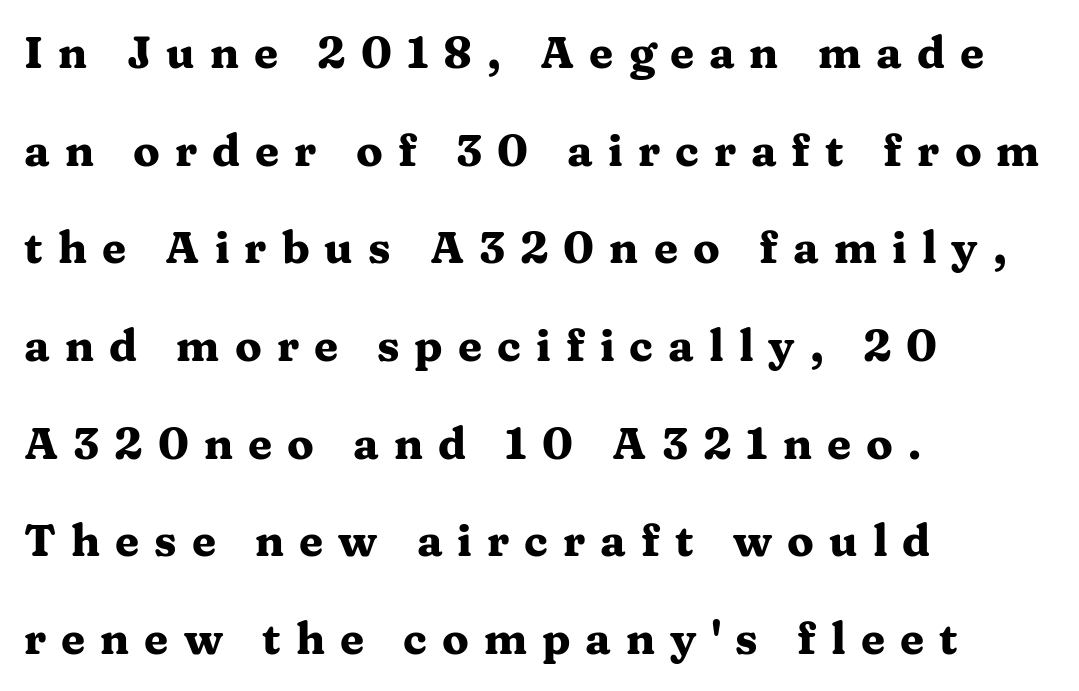
The image shows 44 px heavy, wide serif type, upright; set left-aligned, loose line spacing (2.22x), unusually wide letter spacing (+0.34 em), not underlined; medium stroke contrast and a medium x-height.
